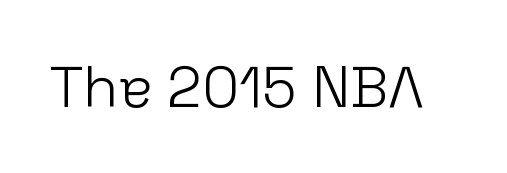
{"serif": "no", "italic": "no", "bold": "no", "weight": "light", "width": "normal", "stroke_contrast": "low", "x_height": "medium", "monospaced": "no", "underline": "no", "letter_spacing": "normal", "letter_spacing_em": 0.0, "glyph_px": 58}
